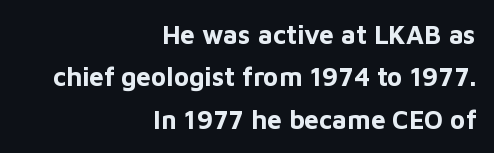
Q: Is the text bold? A: Yes.
Q: Is the text italic (slanted)? A: No, it is upright.
Q: Is the text underlined? A: No.
Q: How is the paragraph aligned? A: Right-aligned.
Q: Is the spacing between letters normal or unusually wide? A: Normal.
Q: Is the spacing between lines tight, normal or loose? A: Normal.
